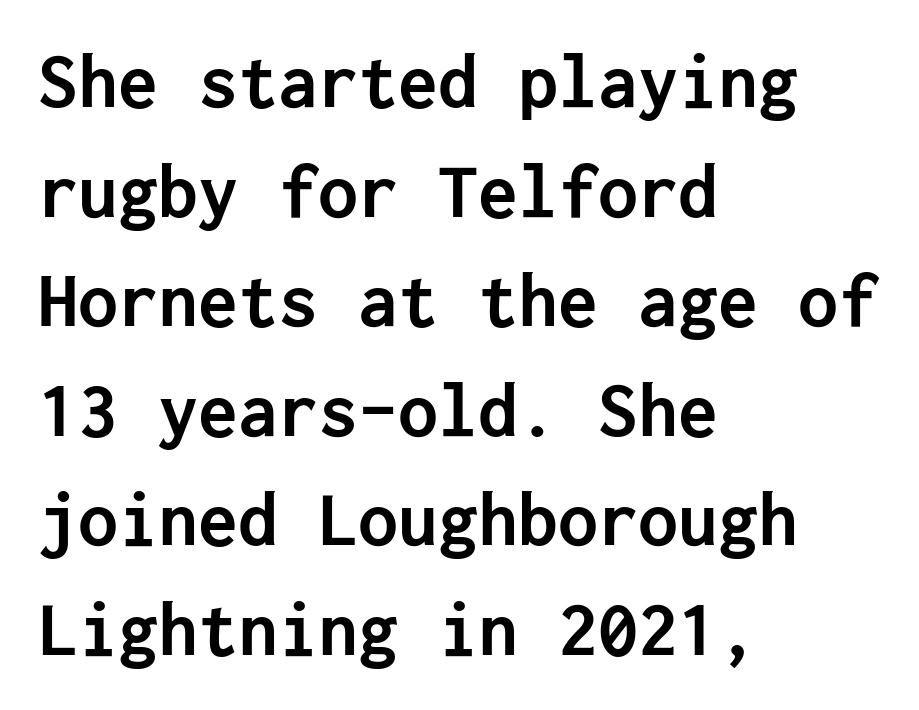
To sum up the face: it is a sans, with no serifs. The font's upright variant was chosen for this text. Line starts are locked; line ends wander. If you measured baseline to baseline, you'd find a middling distance. A typesetter would call this zero additional tracking.
